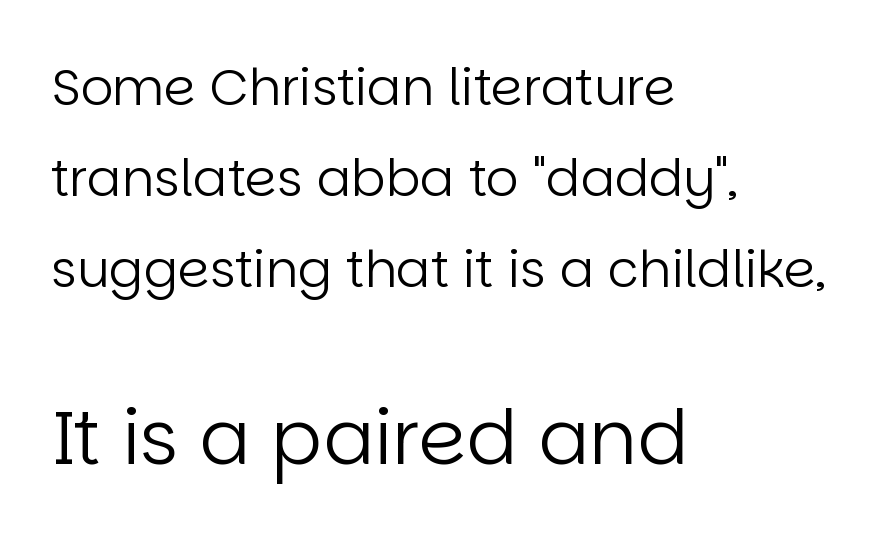
{"serif": "no", "italic": "no", "bold": "no", "weight": "regular", "width": "normal", "stroke_contrast": "low", "x_height": "large", "monospaced": "no", "underline": "no", "align": "left", "line_spacing_ratio": 1.78, "letter_spacing": "normal", "letter_spacing_em": 0.0, "larger_block": "second", "size_ratio": 1.49, "glyph_px": 76}
